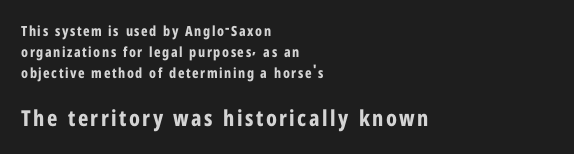
Q: Is the text bold? A: Yes.
Q: Is the text italic (slanted)? A: No, it is upright.
Q: Is the text underlined? A: No.
Q: How is the paragraph aligned? A: Left-aligned.
Q: Is the spacing between lines tight, normal or loose? A: Normal.
Q: Which block of text is set in a larger size, the first (top) or the second (bottom)? A: The second (bottom) one.
